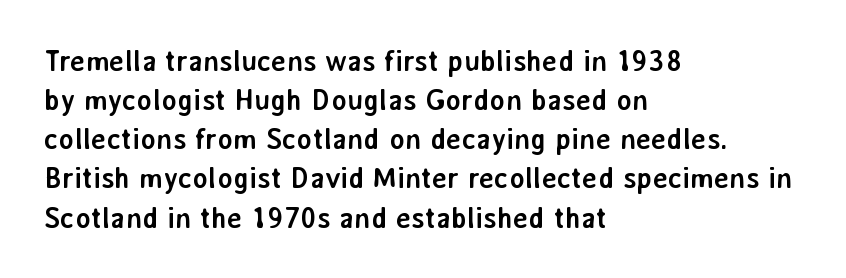
The horizontal fit of the characters is conventional and even. Glance below the letters and you will spot only blank space. Regular leading. The compositor pushed each line to the left boundary.
